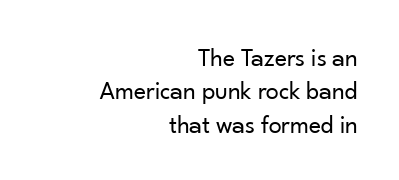
Q: Is the text bold? A: No.
Q: Is the text italic (slanted)? A: No, it is upright.
Q: Is the text underlined? A: No.
Q: How is the paragraph aligned? A: Right-aligned.
Q: Is the spacing between letters normal or unusually wide? A: Normal.
Q: Is the spacing between lines tight, normal or loose? A: Normal.
